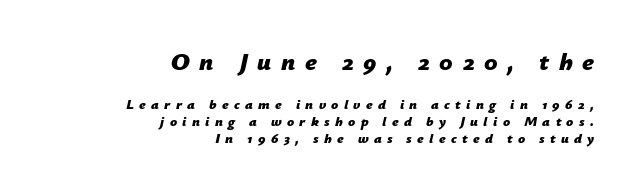
Descenders are the only things crossing below the line. Which of the two is more prominent by size? The first, at the top. You'd pick this weight for a headline — it's a proper bold. The horizontal fit of the characters is loose and conspicuously gappy. It's the slanting kind of type. The setting favours the right margin, as signatures and pull-quotes sometimes do.
